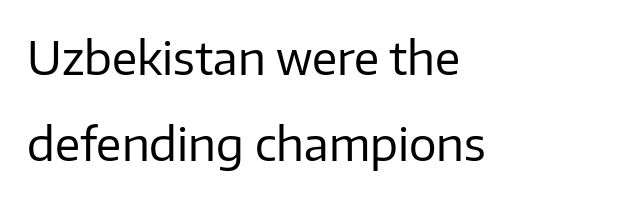
{"serif": "no", "italic": "no", "bold": "no", "weight": "regular", "width": "normal", "stroke_contrast": "low", "x_height": "medium", "monospaced": "no", "underline": "no", "align": "left", "line_spacing_ratio": 1.88, "letter_spacing": "normal", "letter_spacing_em": 0.0, "glyph_px": 46}
